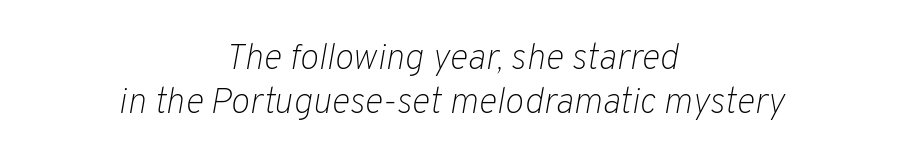
The typesetting does not lean heavy: it is not bold. The rendering keeps characters at their native spacing. The string is rendered with underlining switched off. Does the copy run flush right? No — it is centered line by line. Character widths vary here, with narrow letters taking less room than wide ones.
